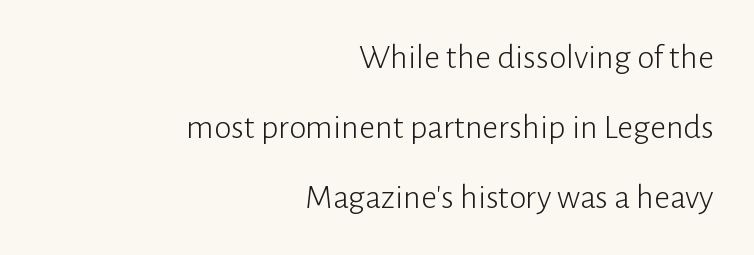
The image shows 35 px light sans-serif type, upright; set right-aligned, loose line spacing (2.0x), normal letter spacing, not underlined; low stroke contrast and a medium x-height.
